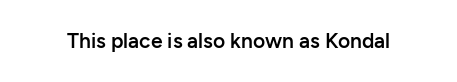
The image shows 21 px text type, upright; set normal letter spacing, not underlined.
